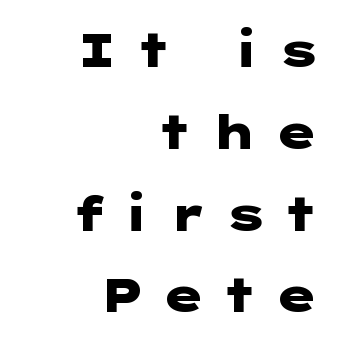
The image shows 47 px heavy, wide sans-serif type, upright; set right-aligned, line spacing 1.74x, unusually wide letter spacing (+0.35 em), not underlined; low stroke contrast and a medium x-height.
